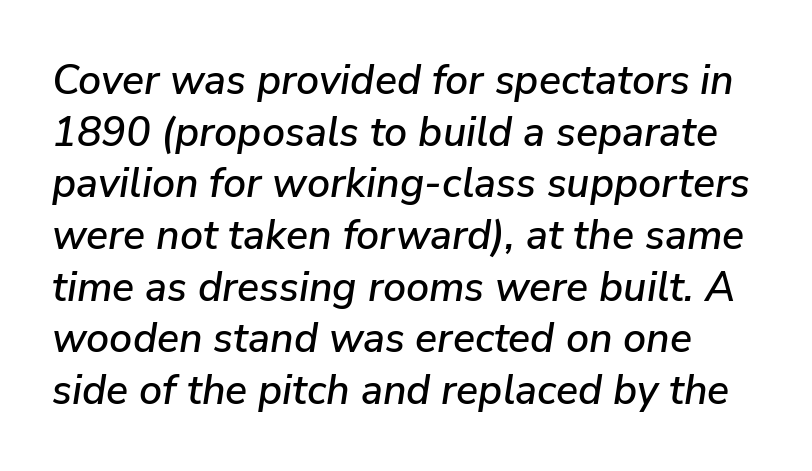
{"italic": "yes", "lean": "right", "slant_degrees": 9, "width": "normal", "stroke_contrast": "low", "x_height": "medium", "monospaced": "no", "underline": "no", "line_spacing": "normal", "line_spacing_ratio": 1.26, "letter_spacing": "normal", "letter_spacing_em": 0.0, "glyph_px": 41}
